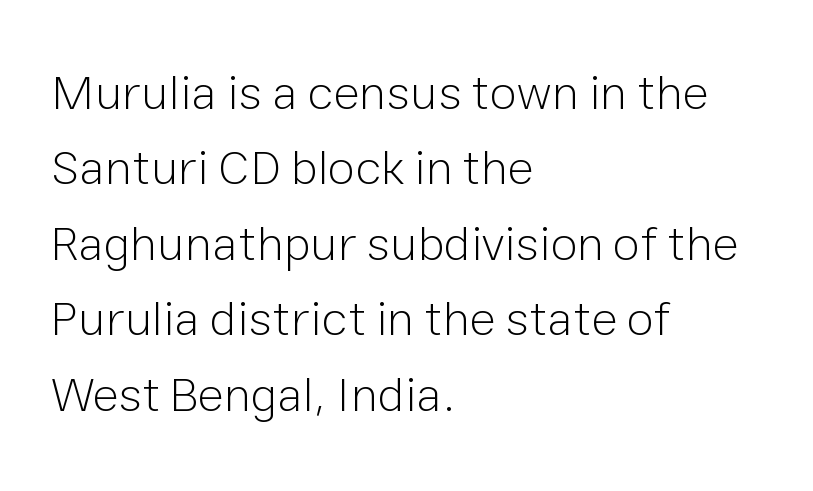
{"serif": "no", "italic": "no", "bold": "no", "weight": "light", "width": "normal", "stroke_contrast": "low", "x_height": "medium", "monospaced": "no", "underline": "no", "align": "left", "line_spacing": "normal", "line_spacing_ratio": 1.54, "letter_spacing": "normal", "letter_spacing_em": 0.0, "glyph_px": 49}
